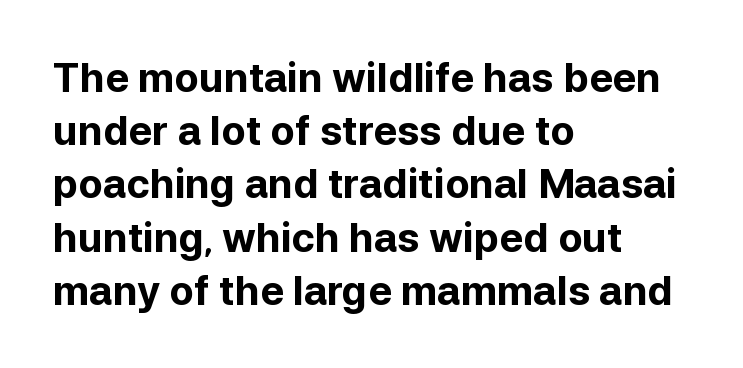
Leading matches the norm, producing a regular column. It's the straight-up-and-down kind of type. Note the varied advance widths — an 'i' is clearly narrower than an 'm'. Check where the strokes stop: nothing finishes them off — pure sans.
